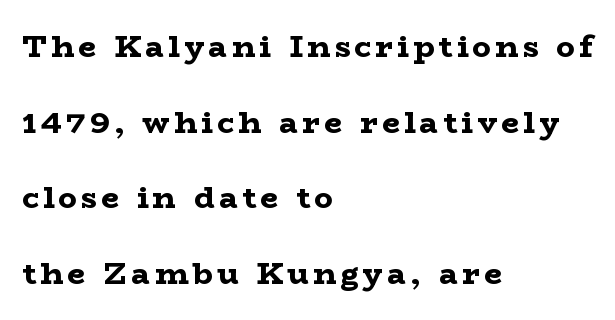
The image shows 31 px bold, wide serif type, upright; set left-aligned, loose line spacing (2.44x), not underlined; low stroke contrast and a medium x-height.
